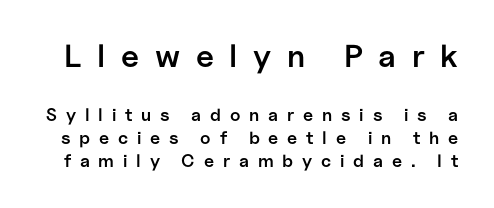
{"serif": "no", "italic": "no", "bold": "semi", "weight": "semibold", "width": "normal", "stroke_contrast": "low", "x_height": "medium", "monospaced": "no", "underline": "no", "line_spacing": "normal", "line_spacing_ratio": 1.28, "letter_spacing": "wide", "letter_spacing_em": 0.49, "larger_block": "first", "size_ratio": 1.78, "glyph_px": 32}
